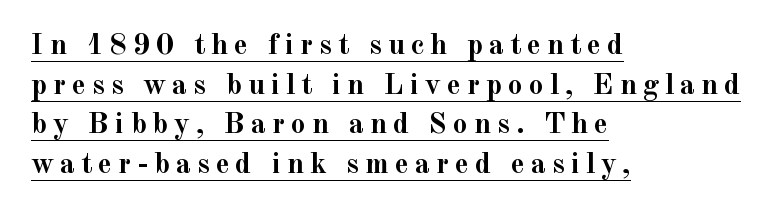
This is the regular roman posture of the typeface. In CSS terms this would be text-align: left. Yep, those are serifs on the letters. The vertical gap from one line to the next is medium. Each letter keeps its own natural width here, so spacing adapts to shape. Decoration check: the copy is underlined.
